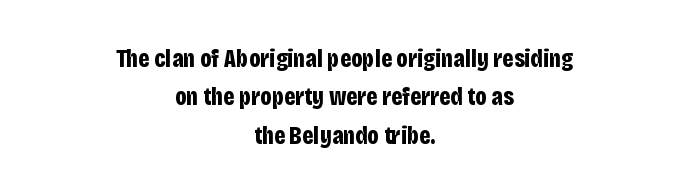
The image shows 25 px bold type, upright; set centered, normal line spacing (1.54x), normal letter spacing, not underlined.
